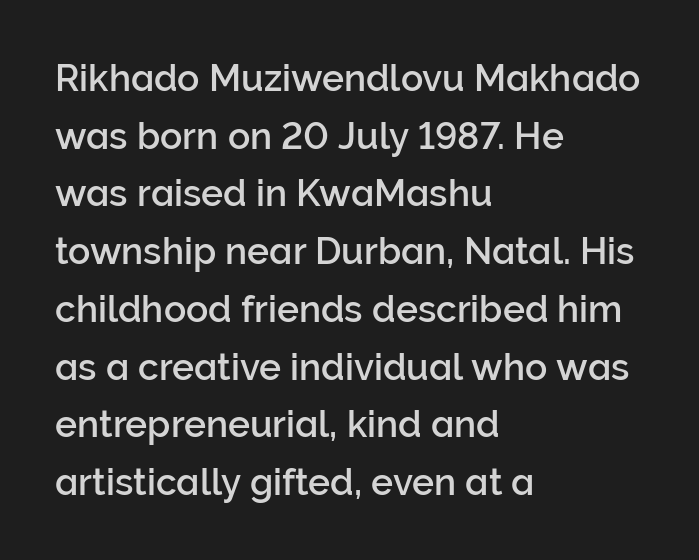
Posture: upright roman. The typesetter chose a ragged-right arrangement here. Letter spacing: default. The characters display no serif detailing; their extremities are plain.
